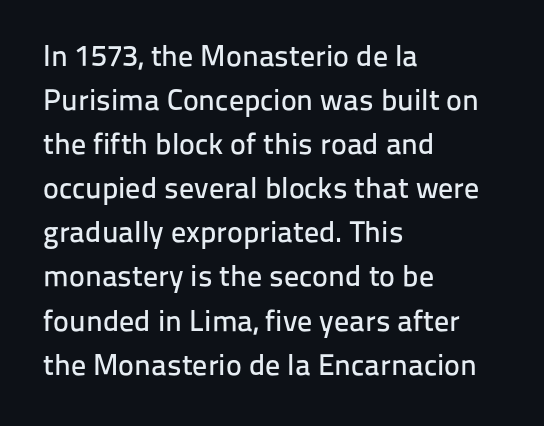
{"serif": "no", "italic": "no", "width": "normal", "stroke_contrast": "low", "x_height": "medium", "monospaced": "no", "underline": "no", "align": "left", "line_spacing": "normal", "line_spacing_ratio": 1.47, "letter_spacing": "normal", "letter_spacing_em": 0.0, "glyph_px": 30}
